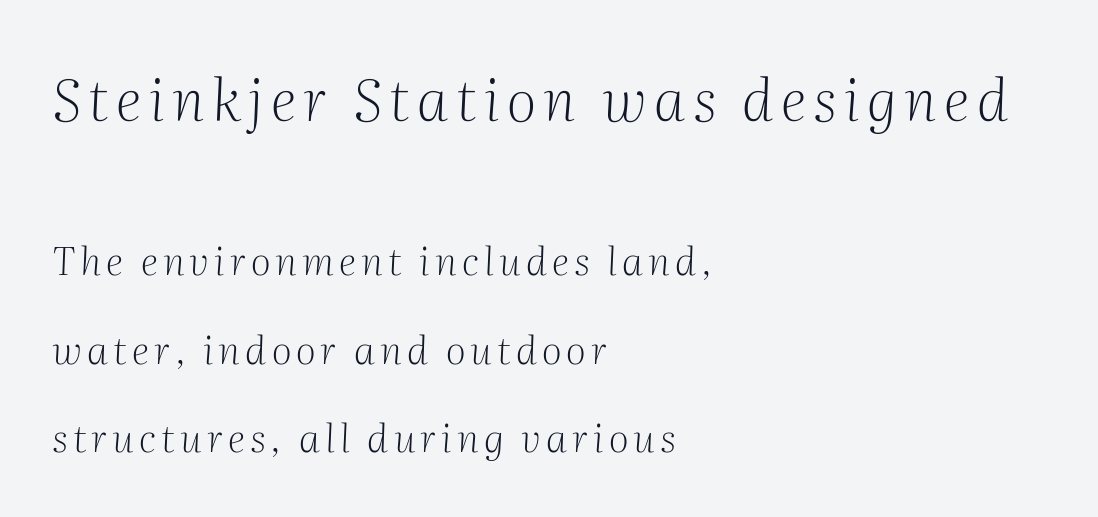
Rows of type keep a wide berth in the vertical direction. Clear beneath every line of the passage. Does the lettering tilt? It does — this is italic. Do the characters align in a grid? No, the font is proportional.
